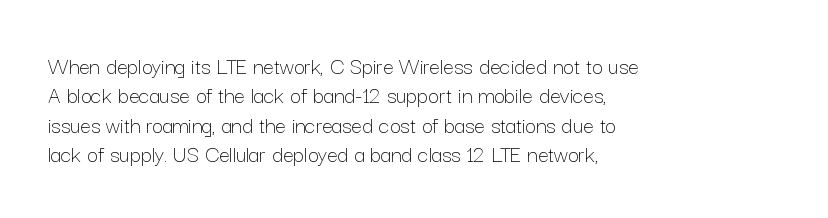
Notice how the stems are strictly vertical — no italics here. Standard letterfit; no display-style spreading of the glyphs. The space beneath each line is pristine and unruled. Counters stay open thanks to moderate or lighter strokes. A classic flush-left, rag-right setting is used for this passage.
